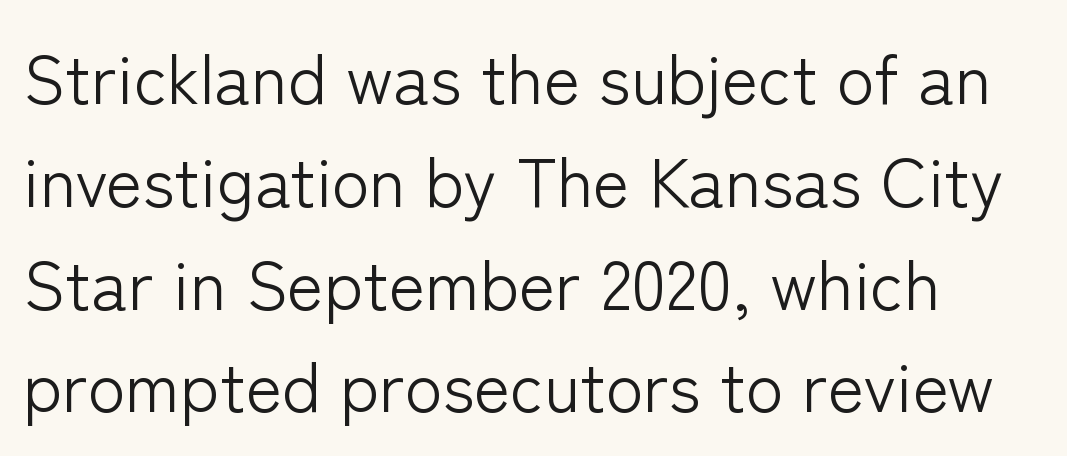
{"serif": "no", "italic": "no", "bold": "no", "weight": "light", "width": "normal", "stroke_contrast": "low", "x_height": "medium", "monospaced": "no", "underline": "no", "align": "left", "line_spacing": "normal", "line_spacing_ratio": 1.49, "letter_spacing": "normal", "letter_spacing_em": 0.0, "glyph_px": 69}
